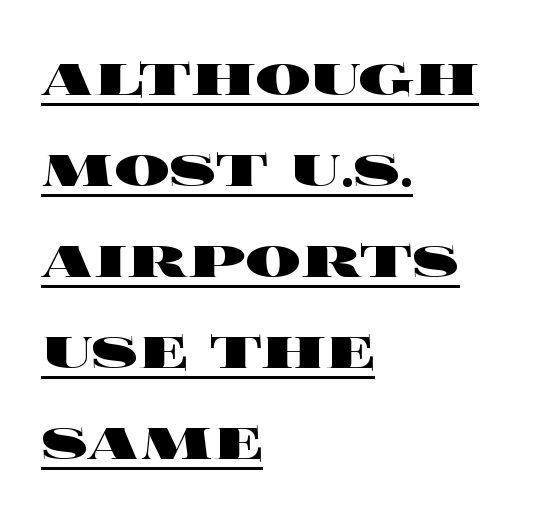
{"italic": "no", "bold": "yes", "weight": "heavy", "width": "wide", "x_height": "large", "monospaced": "no", "underline": "yes", "align": "left", "line_spacing": "normal", "line_spacing_ratio": 1.32, "letter_spacing": "normal", "letter_spacing_em": 0.0, "glyph_px": 69}
